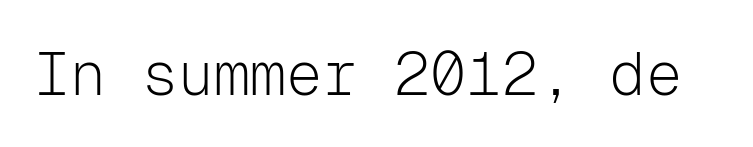
{"serif": "no", "italic": "no", "bold": "no", "weight": "light", "width": "normal", "stroke_contrast": "low", "x_height": "medium", "monospaced": "yes", "underline": "no", "letter_spacing": "normal", "letter_spacing_em": 0.0, "glyph_px": 60}
